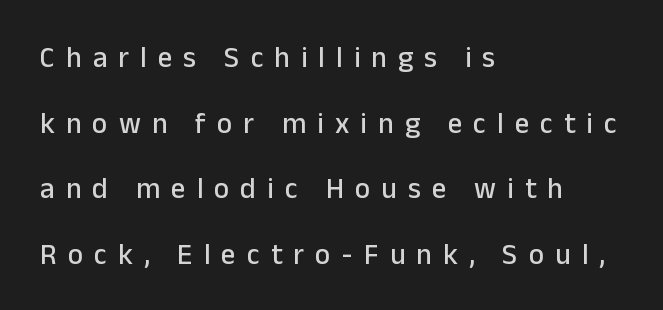
The image shows 29 px sans-serif type, upright; set left-aligned, loose line spacing (2.26x), unusually wide letter spacing (+0.38 em), not underlined; low stroke contrast and a medium x-height.
